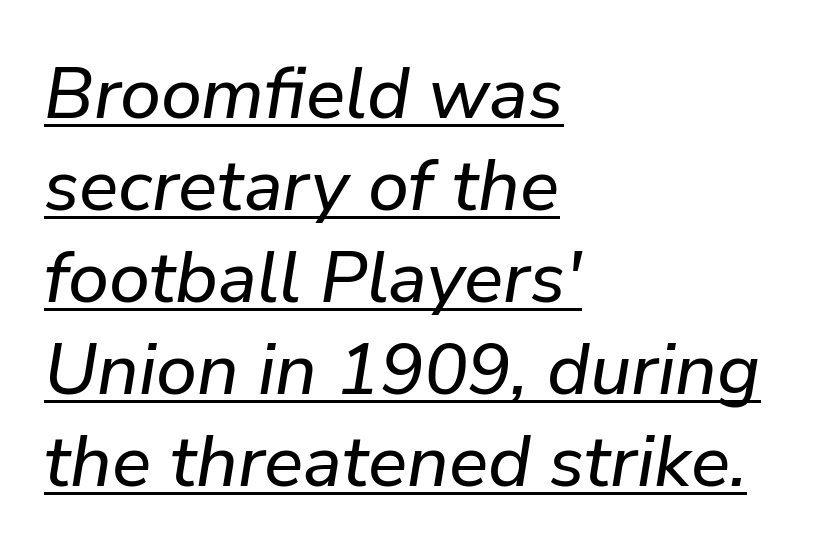
Do the characters align in a grid? No, the font is proportional. In CSS terms this would be text-align: left. The rendering keeps characters at their native spacing. The vertical gap from one line to the next is medium.
